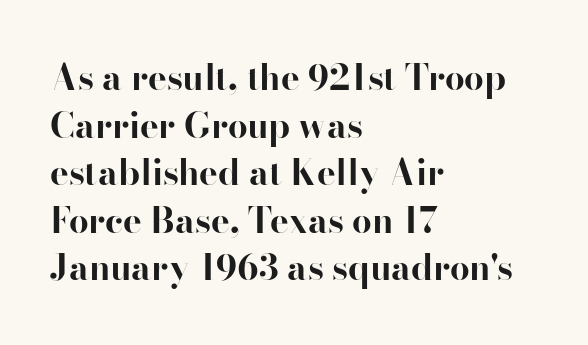
Q: Is the text bold? A: Yes.
Q: Is the text italic (slanted)? A: No, it is upright.
Q: Is the typeface a serif or a sans-serif typeface? A: Serif.
Q: Is the text underlined? A: No.
Q: How is the paragraph aligned? A: Left-aligned.
Q: Is the spacing between letters normal or unusually wide? A: Normal.
Q: Is the spacing between lines tight, normal or loose? A: Normal.
Q: Width (condensed, normal, or wide)? A: Normal.
Q: Stroke contrast? A: High.
Q: x-height? A: Small.
Q: Monospaced? A: No.
